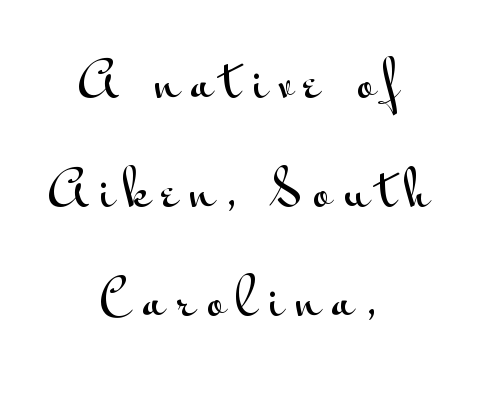
The image shows 49 px wide sans-serif type; set centered, loose line spacing (2.22x), unusually wide letter spacing (+0.24 em), not underlined; medium stroke contrast and a small x-height.
